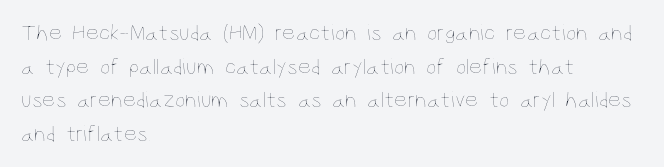
The image shows 23 px text type, upright; set left-aligned, normal line spacing (1.46x), normal letter spacing, not underlined.
